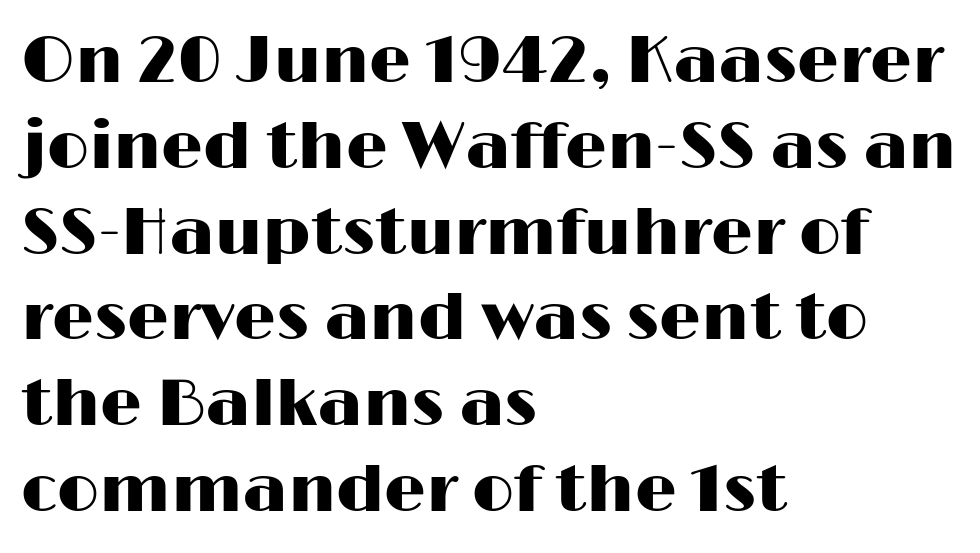
Q: Is the text italic (slanted)? A: No, it is upright.
Q: Is the typeface a serif or a sans-serif typeface? A: Sans-serif.
Q: Is the text underlined? A: No.
Q: How is the paragraph aligned? A: Left-aligned.
Q: Is the spacing between letters normal or unusually wide? A: Normal.
Q: Is the spacing between lines tight, normal or loose? A: Normal.
Q: Width (condensed, normal, or wide)? A: Wide.
Q: Stroke contrast? A: High.
Q: x-height? A: Medium.
Q: Monospaced? A: No.
